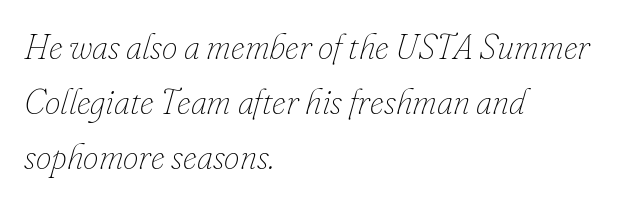
Q: Is the text bold? A: No.
Q: Is the text italic (slanted)? A: Yes, it leans right by about 16 degrees.
Q: Is the text underlined? A: No.
Q: How is the paragraph aligned? A: Left-aligned.
Q: Is the spacing between letters normal or unusually wide? A: Normal.
Q: Is the spacing between lines tight, normal or loose? A: Normal.
Q: Width (condensed, normal, or wide)? A: Normal.
Q: Stroke contrast? A: Low.
Q: x-height? A: Small.
Q: Monospaced? A: No.
